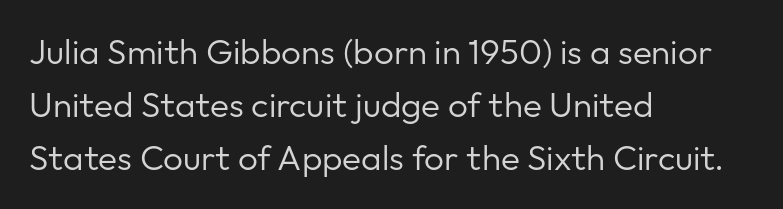
Q: Is the text bold? A: No.
Q: Is the text italic (slanted)? A: No, it is upright.
Q: Is the typeface a serif or a sans-serif typeface? A: Sans-serif.
Q: Is the text underlined? A: No.
Q: How is the paragraph aligned? A: Left-aligned.
Q: Is the spacing between letters normal or unusually wide? A: Normal.
Q: Is the spacing between lines tight, normal or loose? A: Normal.
Q: Width (condensed, normal, or wide)? A: Normal.
Q: Stroke contrast? A: Low.
Q: x-height? A: Medium.
Q: Monospaced? A: No.
